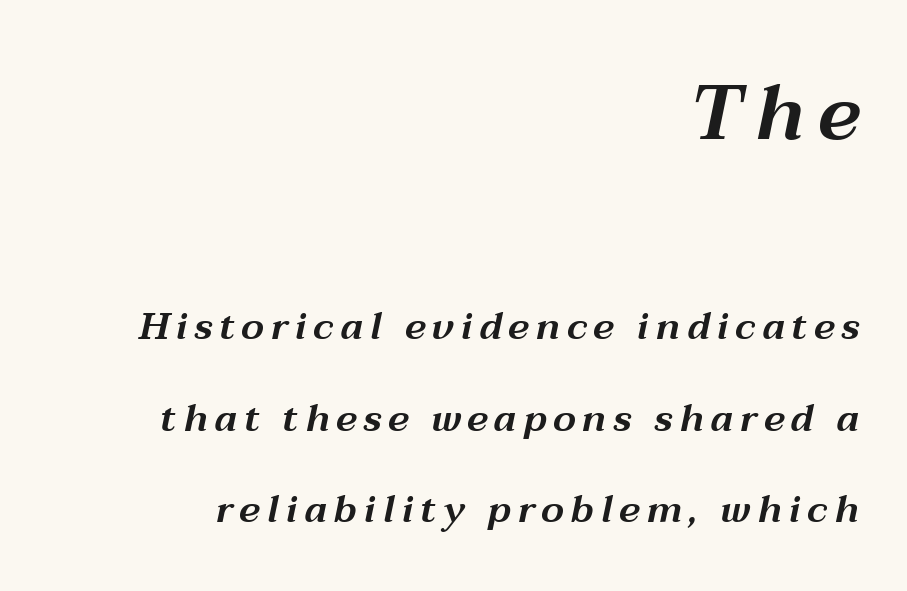
A typesetter would call this proportional, since set widths differ per character. In this sample the first text group is rendered at the bigger scale. Descenders hang freely into open space. In CSS terms this would be text-align: right. The designer dialed line spacing up above the default. The passage shown leans; its letterforms are oblique.
